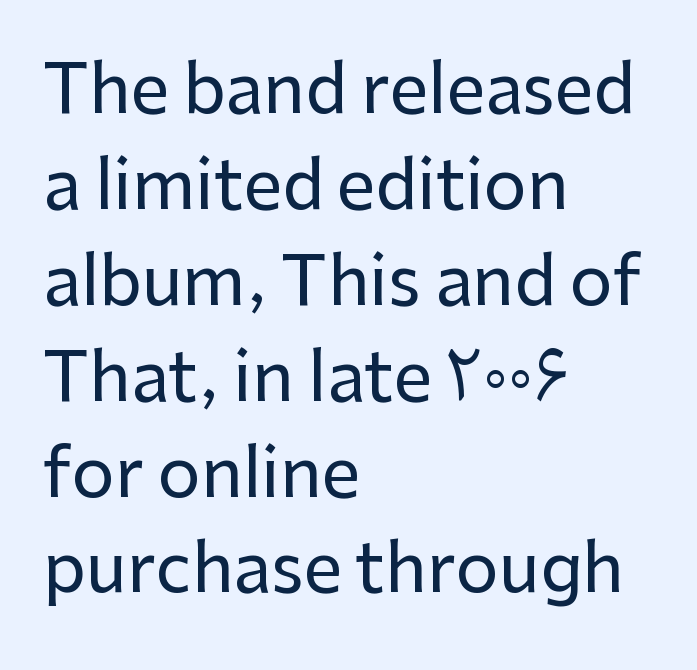
{"serif": "no", "italic": "no", "width": "normal", "stroke_contrast": "low", "x_height": "medium", "monospaced": "no", "underline": "no", "align": "left", "line_spacing": "normal", "line_spacing_ratio": 1.41, "letter_spacing": "normal", "letter_spacing_em": 0.0, "glyph_px": 68}
